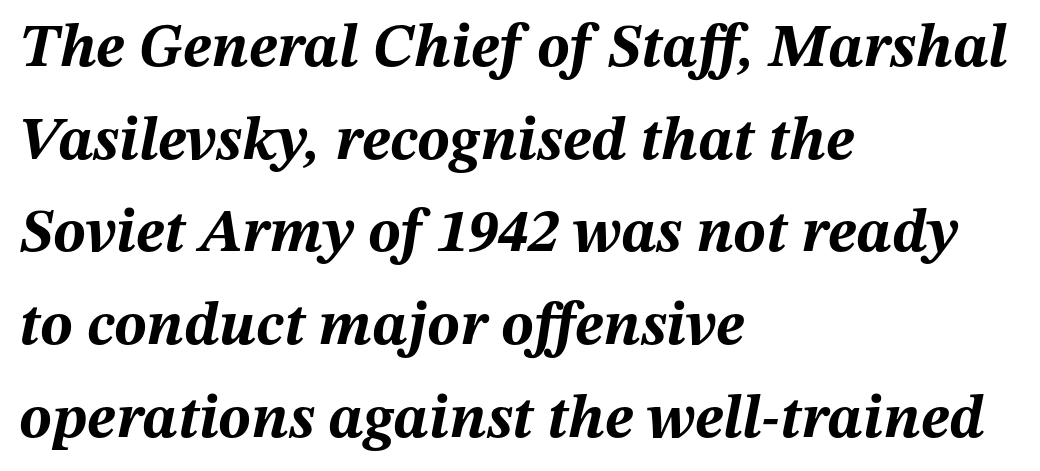
Q: Is the text bold? A: Yes.
Q: Is the text italic (slanted)? A: Yes, it leans right by about 12 degrees.
Q: Is the text underlined? A: No.
Q: How is the paragraph aligned? A: Left-aligned.
Q: Is the spacing between letters normal or unusually wide? A: Normal.
Q: Is the spacing between lines tight, normal or loose? A: Normal.
Q: Width (condensed, normal, or wide)? A: Normal.
Q: Stroke contrast? A: Medium.
Q: x-height? A: Medium.
Q: Monospaced? A: No.
